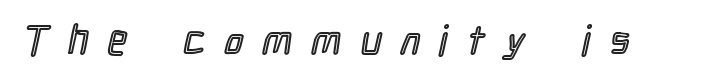
The image shows 41 px condensed type; set unusually wide letter spacing (+0.48 em), not underlined; a medium x-height.
